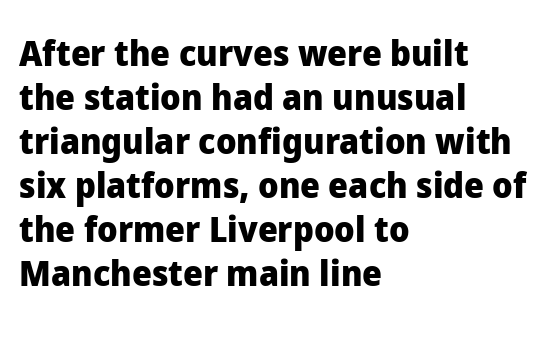
{"serif": "no", "italic": "no", "bold": "yes", "weight": "heavy", "width": "normal", "stroke_contrast": "low", "x_height": "medium", "monospaced": "no", "underline": "no", "align": "left", "line_spacing": "normal", "line_spacing_ratio": 1.26, "letter_spacing": "normal", "letter_spacing_em": 0.0, "glyph_px": 35}
